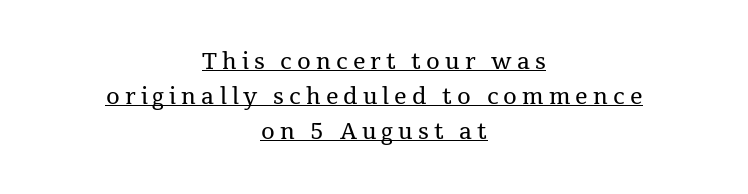
The image shows 22 px text type, upright; set centered, normal line spacing (1.59x), unusually wide letter spacing (+0.23 em), underlined.
